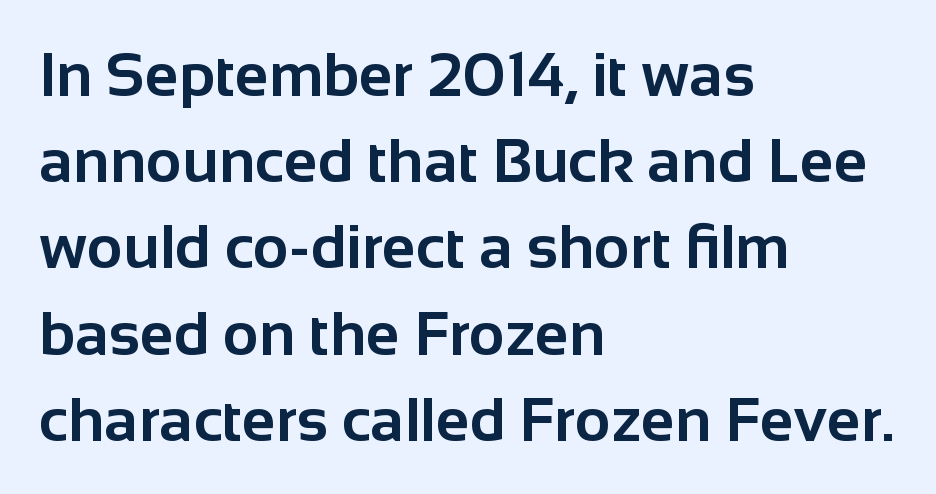
Q: Is the text bold? A: Yes.
Q: Is the text italic (slanted)? A: No, it is upright.
Q: Is the typeface a serif or a sans-serif typeface? A: Sans-serif.
Q: Is the text underlined? A: No.
Q: How is the paragraph aligned? A: Left-aligned.
Q: Is the spacing between letters normal or unusually wide? A: Normal.
Q: Is the spacing between lines tight, normal or loose? A: Normal.
Q: Width (condensed, normal, or wide)? A: Normal.
Q: Stroke contrast? A: Low.
Q: x-height? A: Medium.
Q: Monospaced? A: No.
